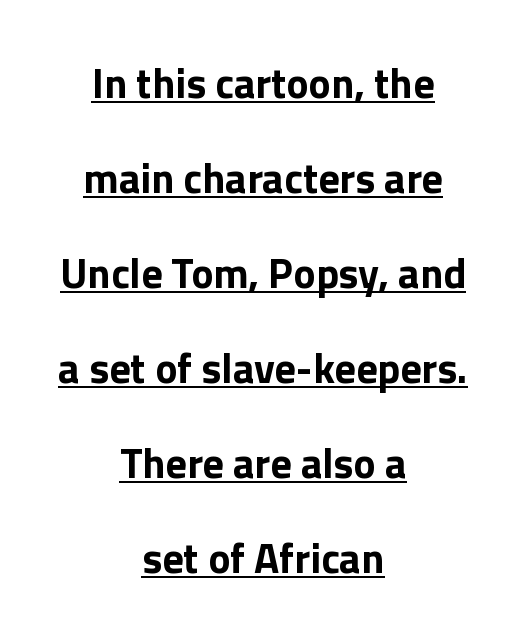
Do the letters lean? They stand straight. Teacher's note: observe the equal gaps on both sides — that is centered alignment. The glyphs have the mass of a bold cut. Varying glyph widths throughout — classic text-font behaviour. The designer went with a sans here, leaving each stem footless.
